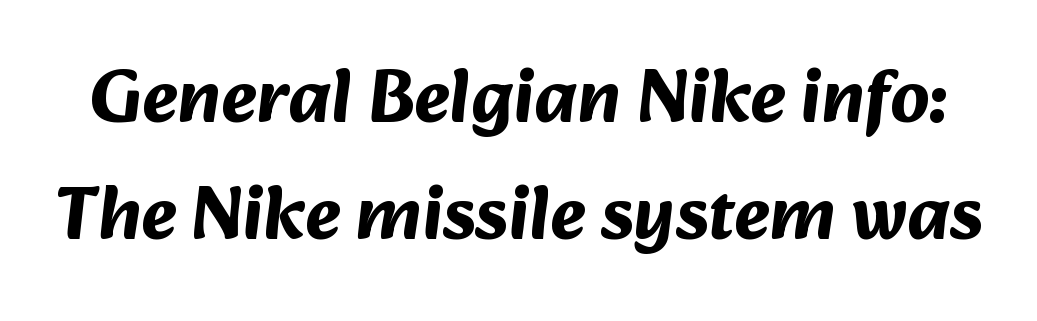
The passage shown stacks its lines at a standard gap. Typesetter's note: full bold, strokes at maximum text heaviness. The space beneath each line is pristine and unruled. Varying glyph widths throughout — classic text-font behaviour. No extra tracking has been applied to these lines. Stroke terminals: plain, sans-serif.
